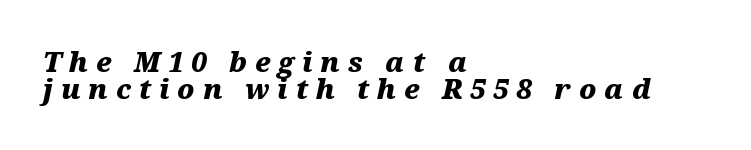
The image shows 27 px bold type, italic (leaning right); set left-aligned, tight line spacing (0.99x), unusually wide letter spacing (+0.29 em), not underlined.
